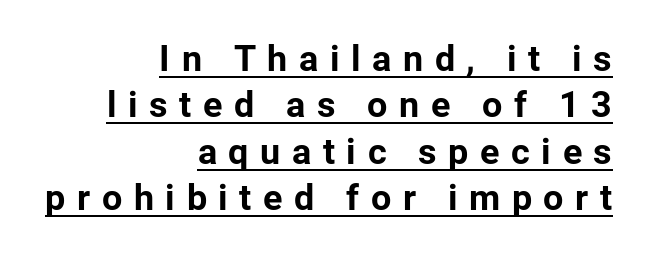
The setting favours the right margin, as signatures and pull-quotes sometimes do. Somebody hit Ctrl+U on this one — the words are underlined. Quick note: not italic, upright. Leading matches the norm, producing a regular column. Think of a printed novel: that variable character pitch is what you see here. The passage shown is typeset with a sans-serif family.
